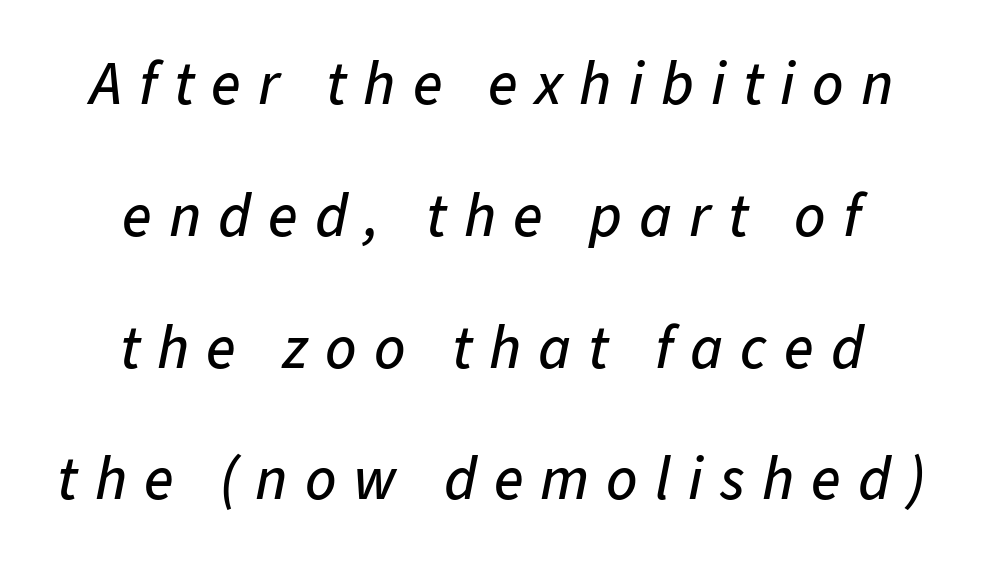
Q: Is the text italic (slanted)? A: Yes, it leans right by about 11 degrees.
Q: Is the text underlined? A: No.
Q: How is the paragraph aligned? A: Centered.
Q: Is the spacing between letters normal or unusually wide? A: Unusually wide.
Q: Is the spacing between lines tight, normal or loose? A: Loose.
Q: Width (condensed, normal, or wide)? A: Normal.
Q: Stroke contrast? A: Low.
Q: x-height? A: Medium.
Q: Monospaced? A: No.
